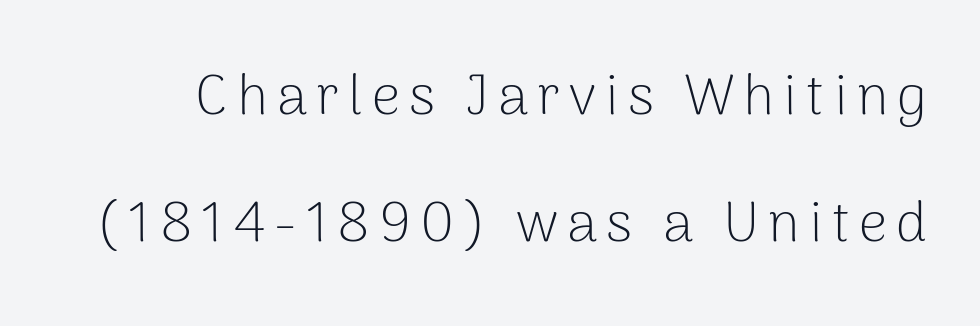
{"serif": "no", "italic": "no", "bold": "no", "weight": "light", "width": "normal", "stroke_contrast": "low", "x_height": "medium", "monospaced": "no", "underline": "no", "line_spacing": "loose", "line_spacing_ratio": 2.26, "glyph_px": 56}
